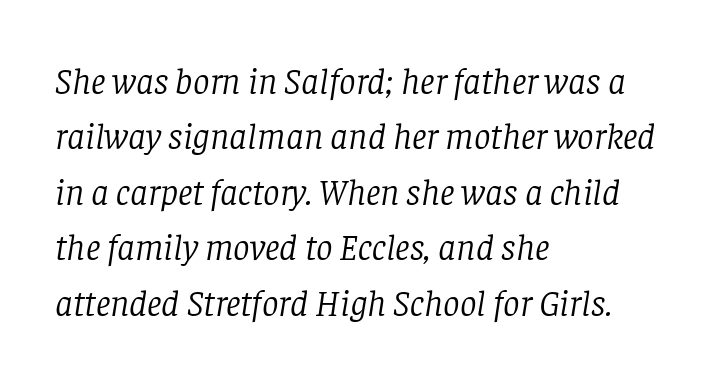
Normally led — the rows are evenly, conventionally spaced. Descenders are the only things crossing below the line. Line beginnings align vertically; line endings do not. Inter-character spacing is left at the font's built-in metrics.
